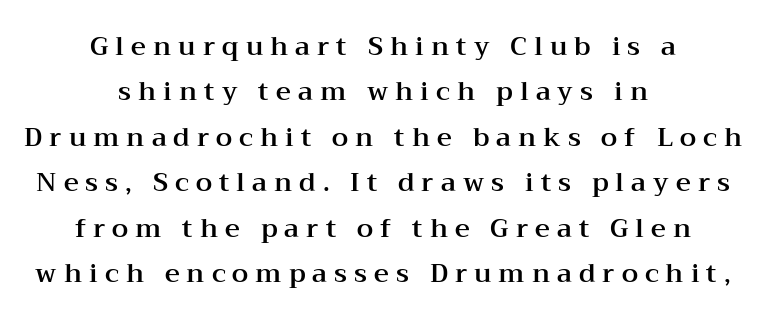
Q: Is the text italic (slanted)? A: No, it is upright.
Q: Is the text underlined? A: No.
Q: How is the paragraph aligned? A: Centered.
Q: Is the spacing between letters normal or unusually wide? A: Unusually wide.
